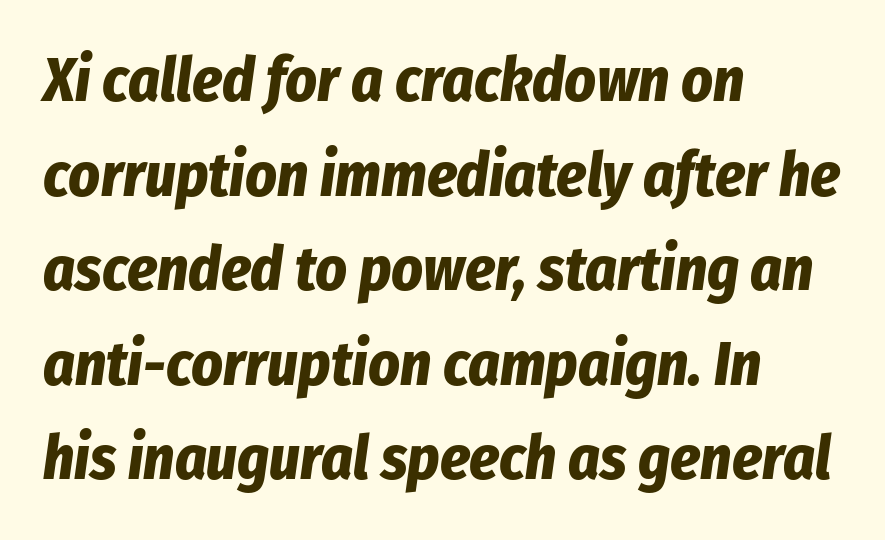
{"italic": "yes", "lean": "right", "slant_degrees": 8, "bold": "yes", "weight": "bold", "width": "condensed", "stroke_contrast": "low", "x_height": "medium", "monospaced": "no", "underline": "no", "align": "left", "line_spacing": "normal", "line_spacing_ratio": 1.55, "letter_spacing": "normal", "letter_spacing_em": 0.0, "glyph_px": 61}
